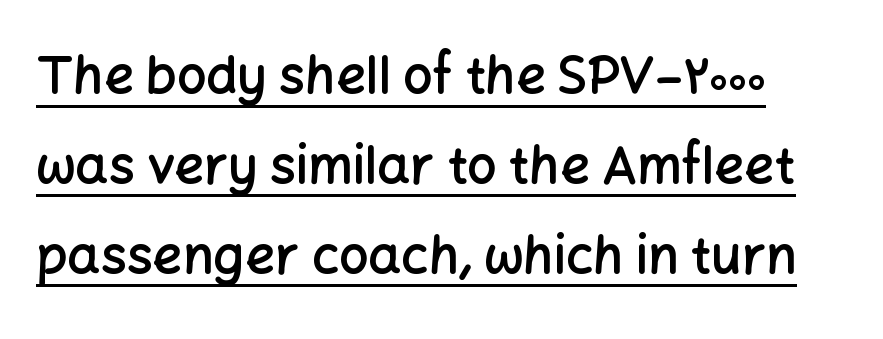
{"serif": "no", "italic": "no", "bold": "semi", "weight": "semibold", "width": "normal", "stroke_contrast": "low", "x_height": "medium", "monospaced": "no", "underline": "yes", "align": "left", "line_spacing_ratio": 1.73, "letter_spacing": "normal", "letter_spacing_em": 0.0, "glyph_px": 52}
